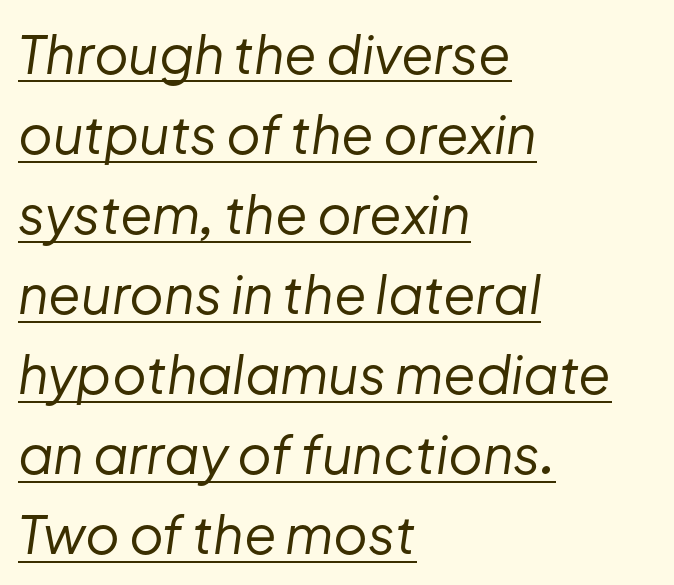
Q: Is the text bold? A: No.
Q: Is the text italic (slanted)? A: Yes, it leans right by about 8 degrees.
Q: Is the text underlined? A: Yes.
Q: How is the paragraph aligned? A: Left-aligned.
Q: Is the spacing between letters normal or unusually wide? A: Normal.
Q: Is the spacing between lines tight, normal or loose? A: Normal.
Q: Width (condensed, normal, or wide)? A: Normal.
Q: Stroke contrast? A: Low.
Q: x-height? A: Medium.
Q: Monospaced? A: No.
